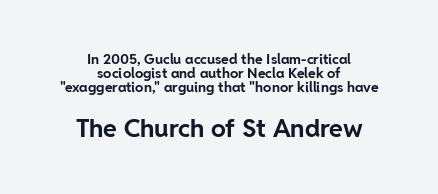
Q: Is the text bold? A: Yes.
Q: Is the text italic (slanted)? A: No, it is upright.
Q: Is the text underlined? A: No.
Q: How is the paragraph aligned? A: Centered.
Q: Is the spacing between letters normal or unusually wide? A: Normal.
Q: Is the spacing between lines tight, normal or loose? A: Tight.
Q: Which block of text is set in a larger size, the first (top) or the second (bottom)? A: The second (bottom) one.
